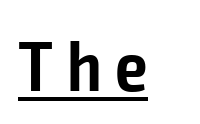
{"serif": "no", "italic": "no", "bold": "semi", "weight": "semibold", "width": "condensed", "stroke_contrast": "low", "x_height": "medium", "monospaced": "no", "underline": "yes", "glyph_px": 72}
